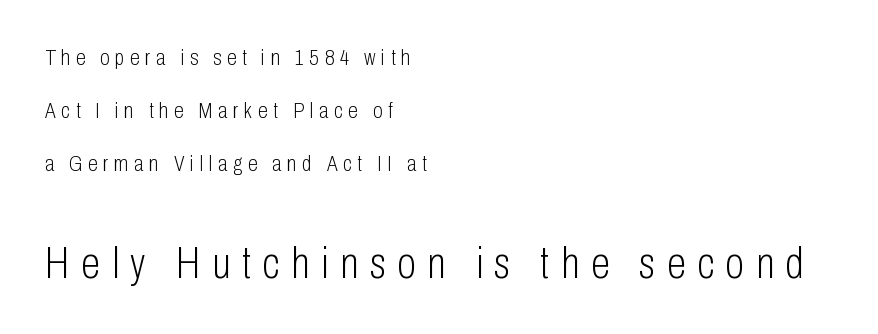
Weight: not bold — regular or lighter. Ascenders rise straight up at ninety degrees. This sample trades compactness for vertical openness between lines. Spacing verdict: proportional, widths tailored to each character. The space directly below the letters is spotless. The second block has been scaled up relative to the first.
